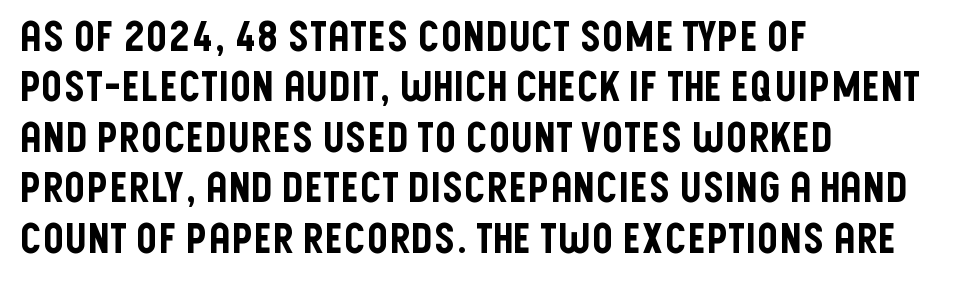
The image shows 42 px condensed sans-serif type, upright; set left-aligned, line spacing 1.2x, normal letter spacing, not underlined; low stroke contrast and a large x-height.
